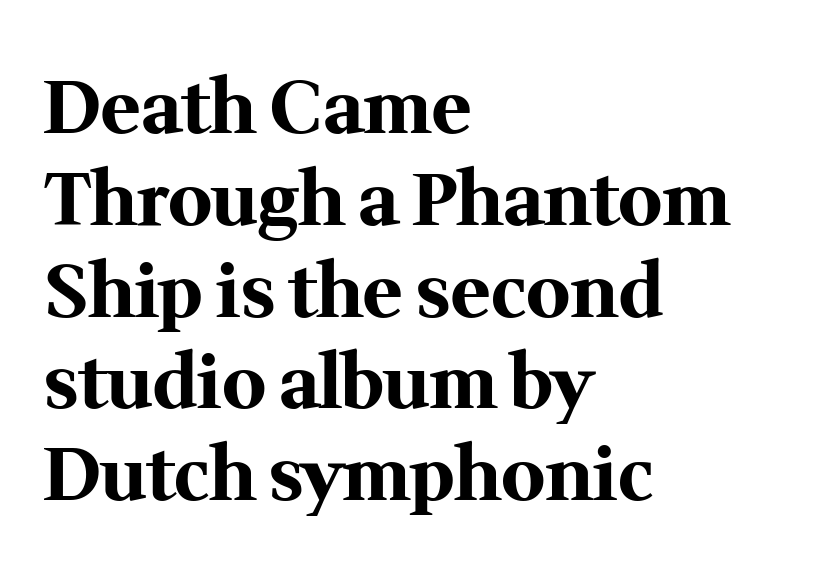
The image shows 74 px bold serif type, upright; set left-aligned, line spacing 1.24x, normal letter spacing, not underlined; medium stroke contrast and a medium x-height.
